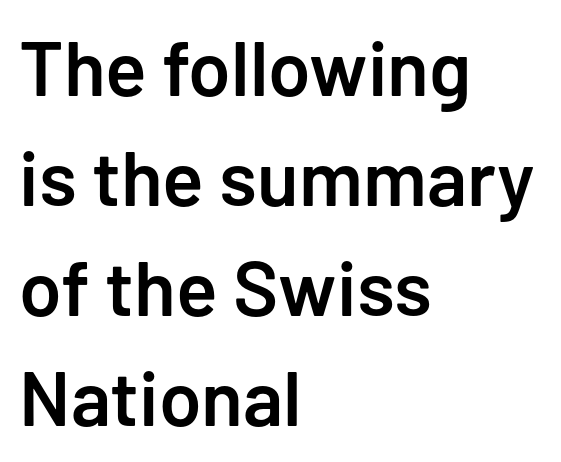
The lettering holds an erect, upright posture throughout. Line spacing here is normal. The letters carry no serifs — their stems end cleanly without finishing strokes. Short note: letters normally spaced. A clean baseline with only descenders dipping below it.
